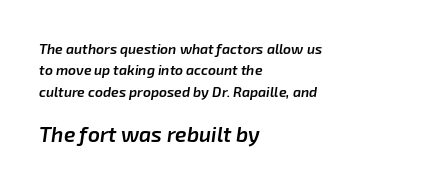
{"italic": "yes", "lean": "right", "slant_degrees": 8, "bold": "semi", "underline": "no", "align": "left", "line_spacing": "normal", "line_spacing_ratio": 1.52, "letter_spacing": "normal", "letter_spacing_em": 0.0, "larger_block": "second", "size_ratio": 1.5, "glyph_px": 21}
